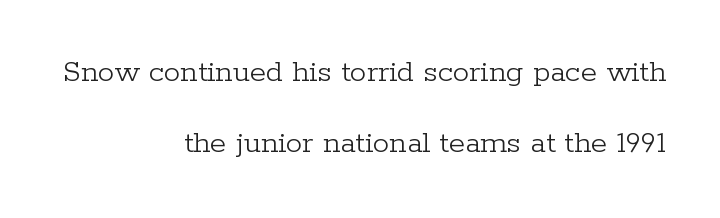
{"serif": "yes", "italic": "no", "bold": "no", "weight": "light", "width": "normal", "stroke_contrast": "low", "x_height": "medium", "monospaced": "no", "underline": "no", "align": "right", "line_spacing": "loose", "line_spacing_ratio": 2.16, "letter_spacing": "normal", "letter_spacing_em": 0.0, "glyph_px": 33}
